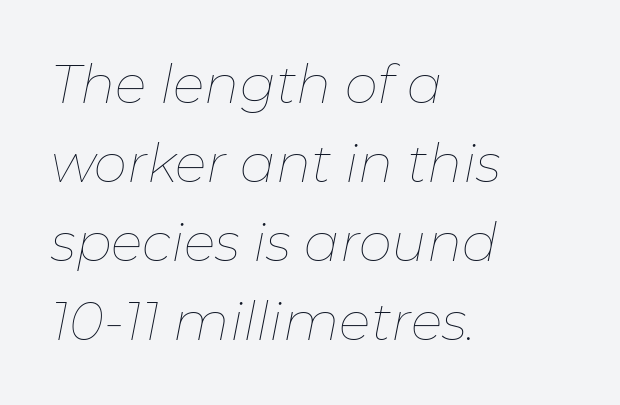
Q: Is the text bold? A: No.
Q: Is the text italic (slanted)? A: Yes, it leans right by about 11 degrees.
Q: Is the text underlined? A: No.
Q: How is the paragraph aligned? A: Left-aligned.
Q: Is the spacing between letters normal or unusually wide? A: Normal.
Q: Is the spacing between lines tight, normal or loose? A: Normal.
Q: Width (condensed, normal, or wide)? A: Normal.
Q: Stroke contrast? A: Low.
Q: x-height? A: Medium.
Q: Monospaced? A: No.
